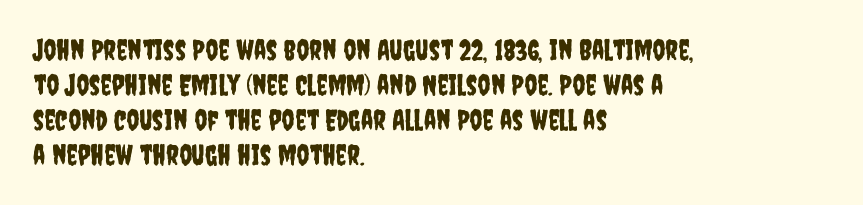
Q: Is the text italic (slanted)? A: No, it is upright.
Q: Is the typeface a serif or a sans-serif typeface? A: Sans-serif.
Q: Is the text underlined? A: No.
Q: How is the paragraph aligned? A: Left-aligned.
Q: Is the spacing between letters normal or unusually wide? A: Normal.
Q: Is the spacing between lines tight, normal or loose? A: Normal.
Q: Width (condensed, normal, or wide)? A: Condensed.
Q: Stroke contrast? A: Low.
Q: x-height? A: Large.
Q: Monospaced? A: No.
